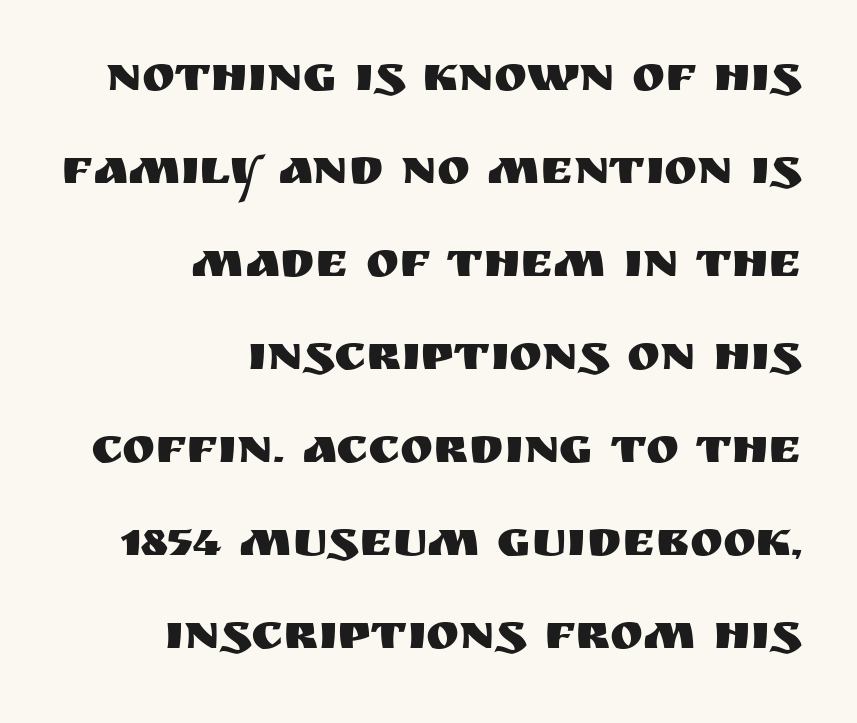
The image shows 50 px sans-serif type, upright; set right-aligned, line spacing 1.86x, normal letter spacing, not underlined; medium stroke contrast and a large x-height.
